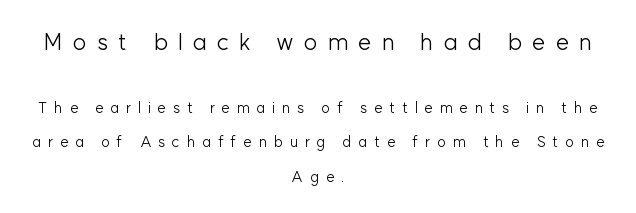
{"italic": "no", "bold": "no", "underline": "no", "align": "center", "line_spacing": "loose", "line_spacing_ratio": 2.29, "letter_spacing": "wide", "letter_spacing_em": 0.45, "larger_block": "first", "size_ratio": 1.53, "glyph_px": 23}
